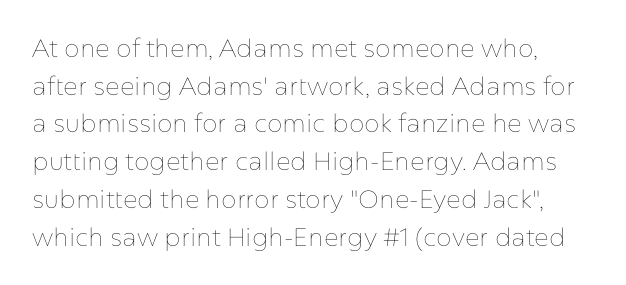
{"italic": "no", "bold": "no", "underline": "no", "align": "left", "line_spacing": "normal", "line_spacing_ratio": 1.51, "letter_spacing": "normal", "letter_spacing_em": 0.0, "glyph_px": 25}
